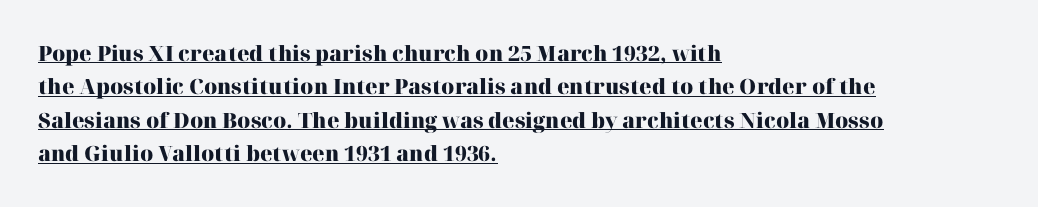
The image shows 21 px bold type, upright; set left-aligned, normal line spacing (1.59x), normal letter spacing, underlined.
